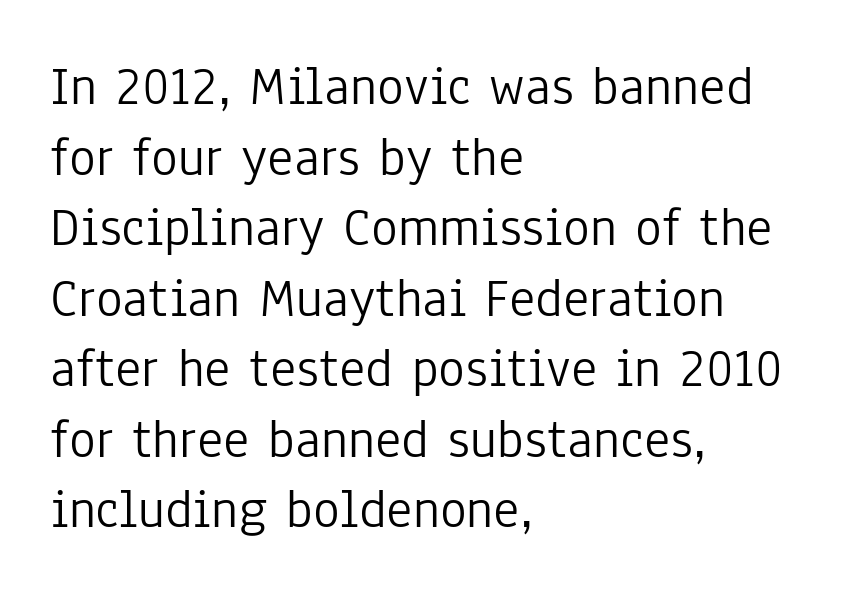
Any mark beneath the type? The region is blank. This reads as an unemphasized weight, regular at the heaviest. Does the lettering tilt? It doesn't — this is upright. Caption: multi-line text, flush left, ragged right. The rendering uses natural spacing where letterforms have individual widths.
